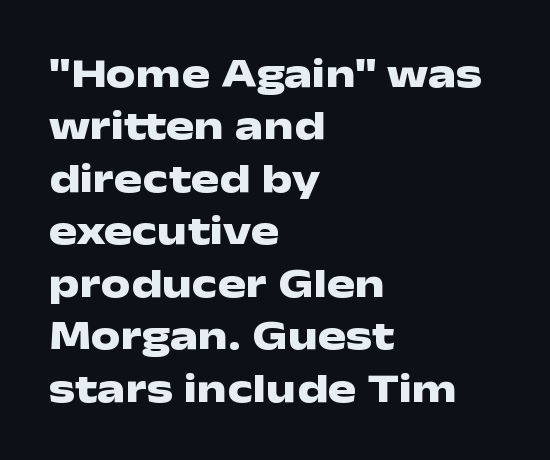
{"serif": "no", "italic": "no", "bold": "yes", "weight": "heavy", "width": "wide", "stroke_contrast": "low", "x_height": "medium", "monospaced": "no", "underline": "no", "align": "left", "line_spacing": "normal", "line_spacing_ratio": 1.25, "letter_spacing": "normal", "letter_spacing_em": 0.0, "glyph_px": 42}
